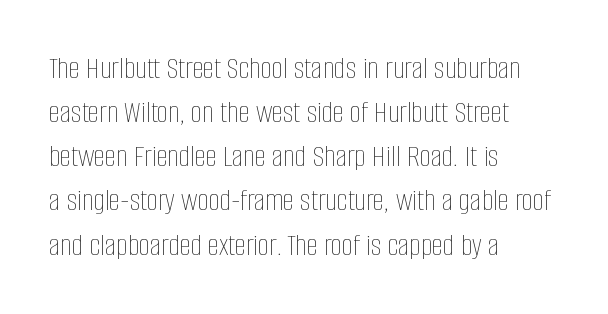
{"italic": "no", "bold": "no", "weight": "thin", "width": "condensed", "stroke_contrast": "low", "x_height": "large", "monospaced": "no", "underline": "no", "align": "left", "line_spacing": "normal", "line_spacing_ratio": 1.38, "letter_spacing": "normal", "letter_spacing_em": 0.0, "glyph_px": 32}
